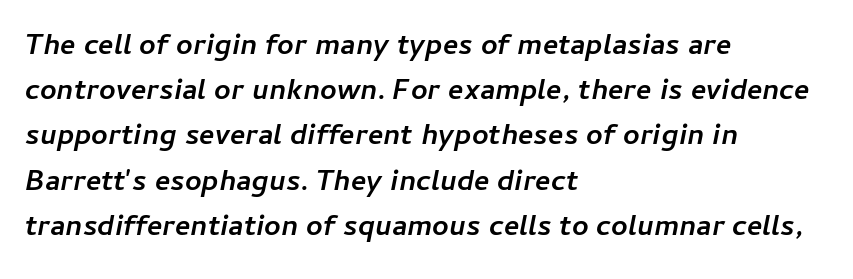
Proportional: the letters do not fall into vertical columns. The paragraph has a hard left edge and a soft right edge. Check under the words: just untouched page. Honestly, the letter spacing is just normal — you wouldn't notice it. In terms of leading, this rendering sits right in the middle.
